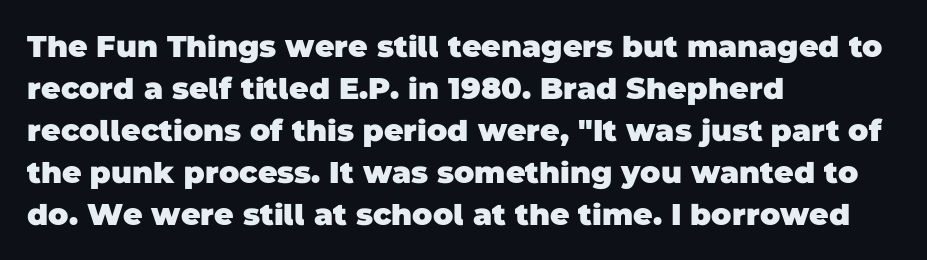
{"serif": "no", "bold": "yes", "weight": "heavy", "width": "normal", "stroke_contrast": "low", "x_height": "large", "monospaced": "no", "underline": "no", "align": "left", "line_spacing": "normal", "line_spacing_ratio": 1.4, "letter_spacing": "normal", "letter_spacing_em": 0.0, "glyph_px": 30}
